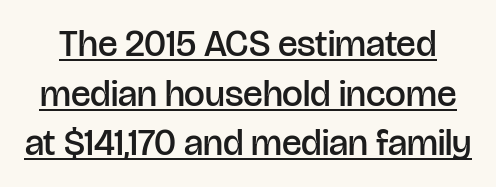
The image shows 37 px semibold sans-serif type, upright; set normal line spacing (1.34x), normal letter spacing, underlined; low stroke contrast and a large x-height.
